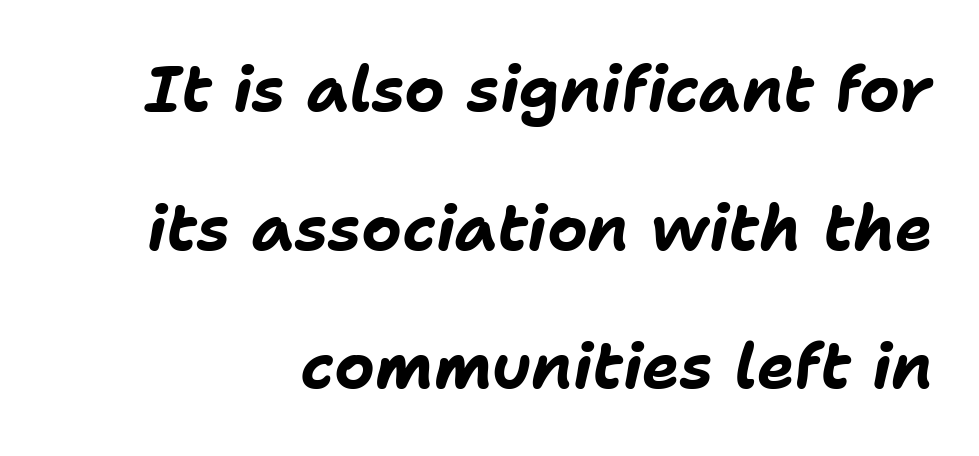
Q: Is the text bold? A: Yes.
Q: Is the text italic (slanted)? A: Yes, it leans right by about 11 degrees.
Q: Is the text underlined? A: No.
Q: How is the paragraph aligned? A: Right-aligned.
Q: Is the spacing between letters normal or unusually wide? A: Normal.
Q: Is the spacing between lines tight, normal or loose? A: Loose.
Q: Width (condensed, normal, or wide)? A: Normal.
Q: Stroke contrast? A: Low.
Q: x-height? A: Medium.
Q: Monospaced? A: No.
